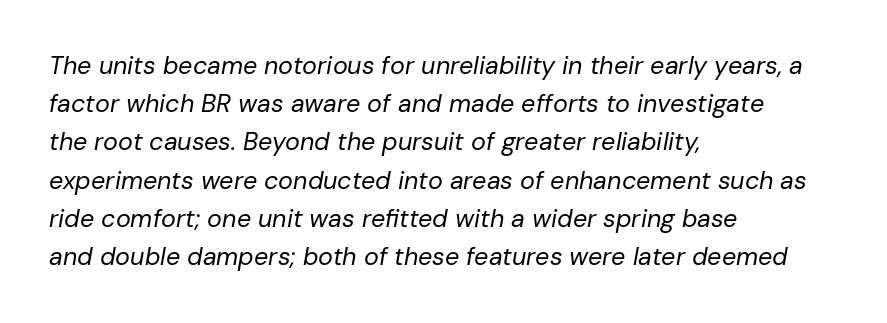
Students, note that the glyphs here touch the page at normal intervals. Stem width sits at or under what a default text font uses. If you drew a ruler down the left edge, every line would touch it. The lines sit at an ordinary, default distance from one another.
